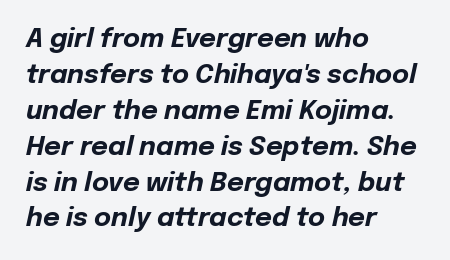
The image shows 26 px bold type, italic (leaning right); set left-aligned, normal line spacing (1.38x), normal letter spacing, not underlined.
